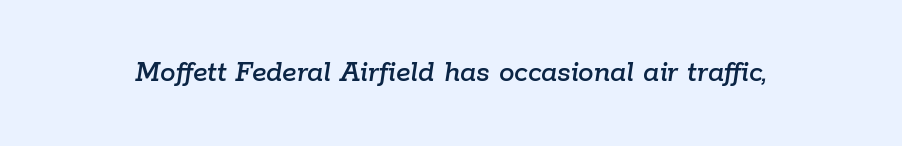
Beneath every word, the page is bare. Students, note that the glyphs here touch the page at normal intervals. The face used here has a pronounced slope to its letters. Think of a printed novel: that variable character pitch is what you see here.
